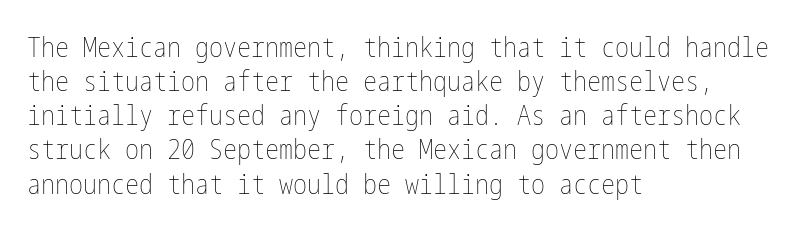
Q: Is the text bold? A: No.
Q: Is the text italic (slanted)? A: No, it is upright.
Q: Is the text underlined? A: No.
Q: How is the paragraph aligned? A: Left-aligned.
Q: Is the spacing between letters normal or unusually wide? A: Normal.
Q: Width (condensed, normal, or wide)? A: Condensed.
Q: Stroke contrast? A: Low.
Q: x-height? A: Medium.
